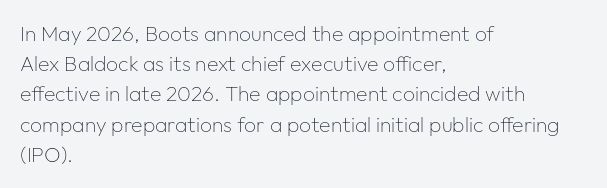
{"italic": "no", "bold": "no", "underline": "no", "align": "left", "line_spacing": "normal", "line_spacing_ratio": 1.44, "letter_spacing": "normal", "letter_spacing_em": 0.0, "glyph_px": 21}
